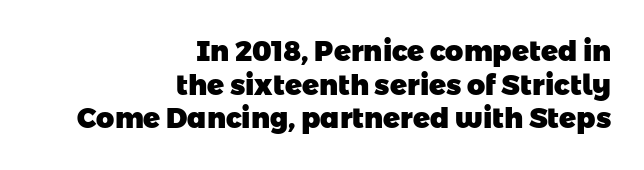
{"serif": "no", "bold": "yes", "weight": "heavy", "width": "normal", "stroke_contrast": "low", "x_height": "medium", "monospaced": "no", "underline": "no", "align": "right", "line_spacing_ratio": 1.2, "letter_spacing": "normal", "letter_spacing_em": 0.0, "glyph_px": 28}
